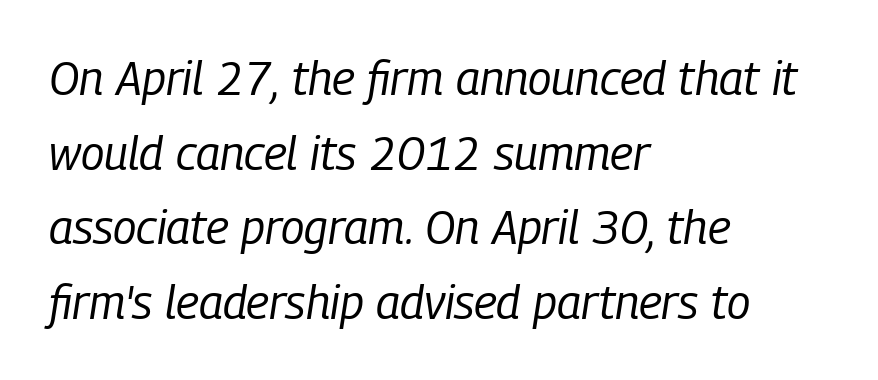
Honestly, the row spacing looks completely unremarkable. Short and long lines alike share a common starting point at left. Is the type heavy? It reads as light-to-regular instead. The passage shown is not underscored anywhere. Short note: letters normally spaced. This sample has the flowing, uneven cadence of proportional lettering.
